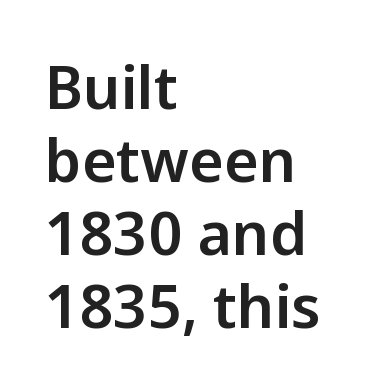
The image shows 59 px sans-serif type, upright; set left-aligned, line spacing 1.24x, normal letter spacing, not underlined; low stroke contrast and a medium x-height.
